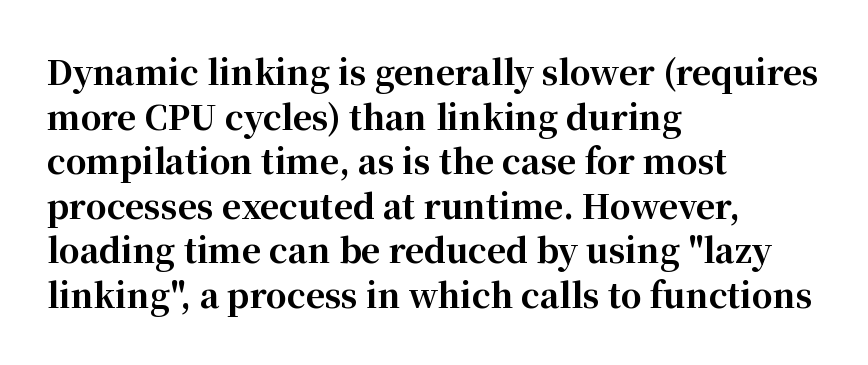
The image shows 33 px bold serif type, upright; set left-aligned, normal line spacing (1.35x), normal letter spacing, not underlined; high stroke contrast and a medium x-height.
